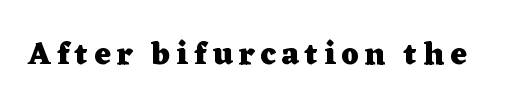
The image shows 31 px heavy, wide serif type, upright; set not underlined; low stroke contrast and a medium x-height.
